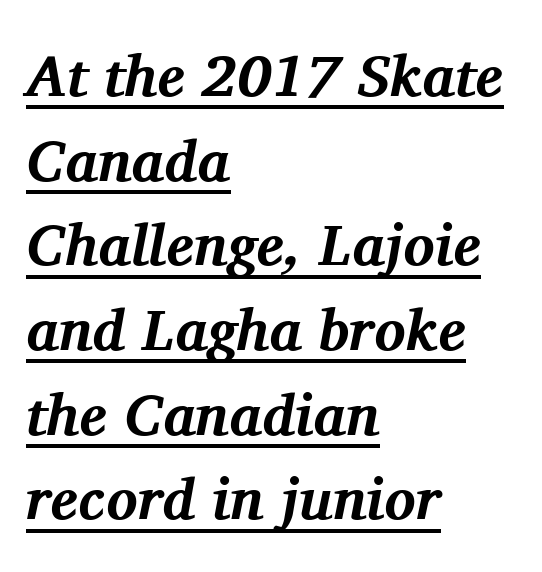
Q: Is the text bold? A: Yes.
Q: Is the text italic (slanted)? A: Yes, it leans right by about 11 degrees.
Q: Is the typeface a serif or a sans-serif typeface? A: Serif.
Q: Is the text underlined? A: Yes.
Q: How is the paragraph aligned? A: Left-aligned.
Q: Is the spacing between letters normal or unusually wide? A: Normal.
Q: Is the spacing between lines tight, normal or loose? A: Normal.
Q: Width (condensed, normal, or wide)? A: Normal.
Q: Stroke contrast? A: Medium.
Q: x-height? A: Medium.
Q: Monospaced? A: No.
